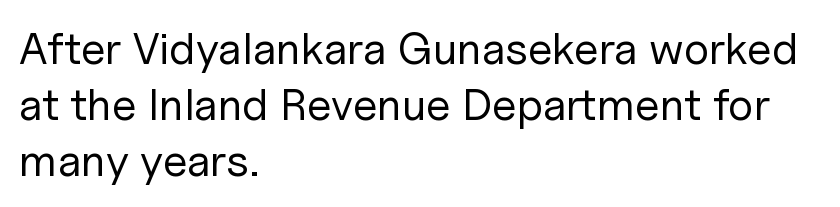
Q: Is the text bold? A: No.
Q: Is the text italic (slanted)? A: No, it is upright.
Q: Is the typeface a serif or a sans-serif typeface? A: Sans-serif.
Q: Is the text underlined? A: No.
Q: How is the paragraph aligned? A: Left-aligned.
Q: Is the spacing between letters normal or unusually wide? A: Normal.
Q: Is the spacing between lines tight, normal or loose? A: Normal.
Q: Width (condensed, normal, or wide)? A: Normal.
Q: Stroke contrast? A: Low.
Q: x-height? A: Medium.
Q: Monospaced? A: No.
